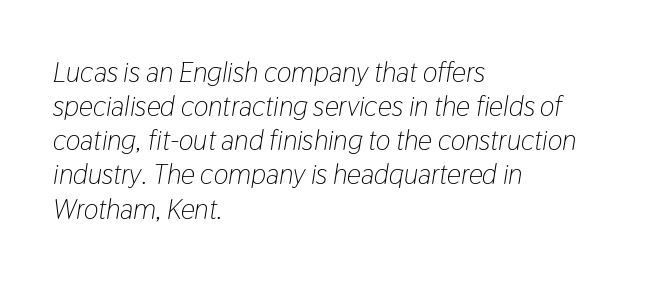
These lines were composed using italics. This sample has the flowing, uneven cadence of proportional lettering. No extra ink here — the face is not bold. This sample uses plain, unmodified letter spacing.
